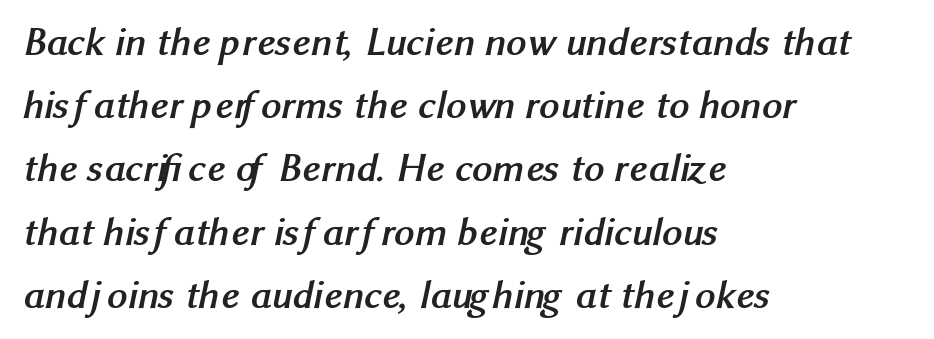
Q: Is the text bold? A: Yes.
Q: Is the typeface a serif or a sans-serif typeface? A: Sans-serif.
Q: Is the text underlined? A: No.
Q: How is the paragraph aligned? A: Left-aligned.
Q: Is the spacing between letters normal or unusually wide? A: Normal.
Q: Is the spacing between lines tight, normal or loose? A: Normal.
Q: Width (condensed, normal, or wide)? A: Normal.
Q: Stroke contrast? A: Medium.
Q: x-height? A: Medium.
Q: Monospaced? A: No.
